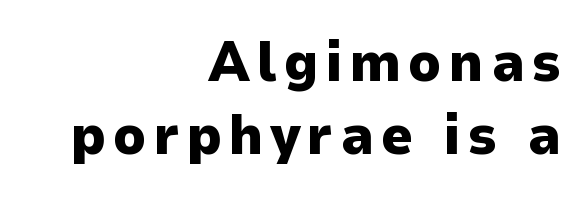
{"serif": "no", "italic": "no", "bold": "yes", "weight": "heavy", "width": "normal", "stroke_contrast": "low", "x_height": "medium", "monospaced": "no", "underline": "no", "align": "right", "line_spacing": "normal", "line_spacing_ratio": 1.31, "glyph_px": 56}
